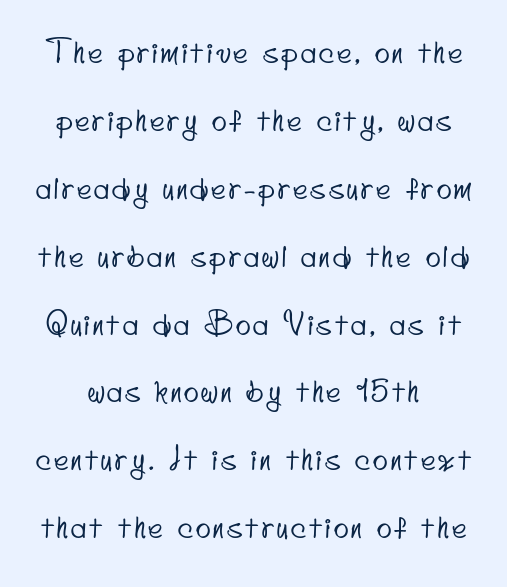
The image shows 31 px condensed sans-serif type; set loose line spacing (2.19x), not underlined; low stroke contrast and a small x-height.
